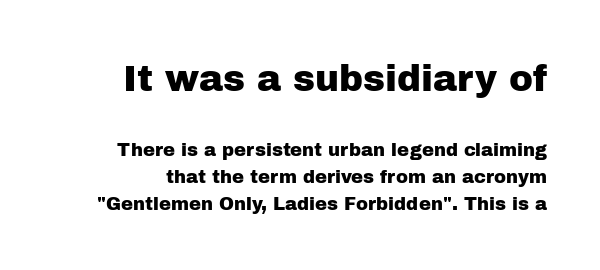
{"serif": "no", "italic": "no", "width": "normal", "stroke_contrast": "low", "x_height": "medium", "monospaced": "no", "underline": "no", "line_spacing": "normal", "line_spacing_ratio": 1.52, "letter_spacing": "normal", "letter_spacing_em": 0.0, "larger_block": "first", "size_ratio": 2.0, "glyph_px": 36}
